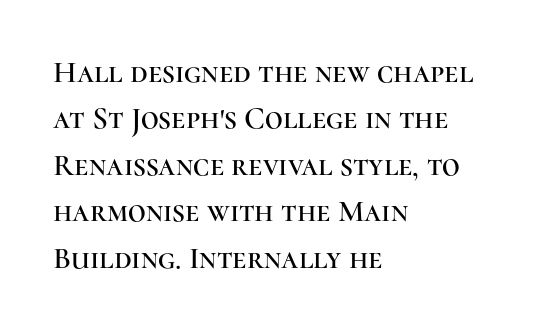
Descender tails drop into unmarked territory. Notice how the passage keeps a crisp vertical edge on the left only. Spacing verdict: proportional, widths tailored to each character. In terms of leading, this rendering sits right in the middle. Is this a sans? No — the strokes have serifs. The specimen reads as upright at a glance.
